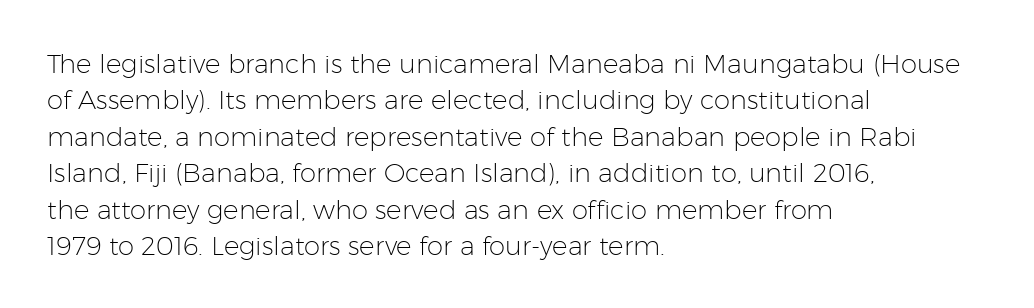
Q: Is the text bold? A: No.
Q: Is the text italic (slanted)? A: No, it is upright.
Q: Is the text underlined? A: No.
Q: How is the paragraph aligned? A: Left-aligned.
Q: Is the spacing between letters normal or unusually wide? A: Normal.
Q: Is the spacing between lines tight, normal or loose? A: Normal.
